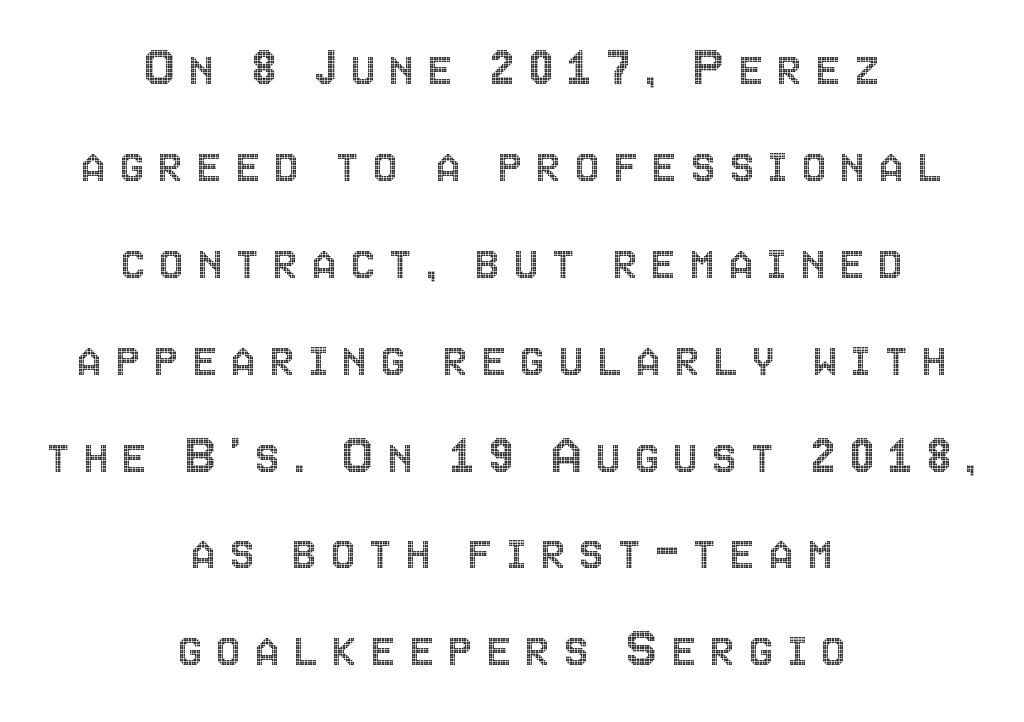
Q: Is the text italic (slanted)? A: No, it is upright.
Q: Is the text underlined? A: No.
Q: How is the paragraph aligned? A: Centered.
Q: Is the spacing between letters normal or unusually wide? A: Unusually wide.
Q: Width (condensed, normal, or wide)? A: Condensed.
Q: x-height? A: Large.
Q: Monospaced? A: No.
